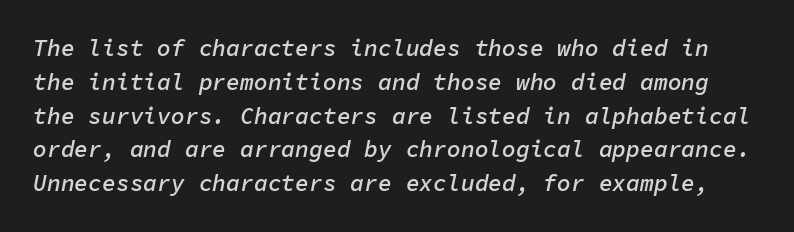
{"italic": "yes", "lean": "right", "slant_degrees": 11, "bold": "semi", "underline": "no", "line_spacing": "normal", "line_spacing_ratio": 1.47, "letter_spacing": "normal", "letter_spacing_em": 0.0, "glyph_px": 23}
